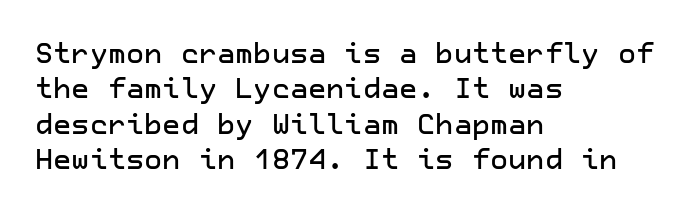
The glyphs in this specimen are sans serif. Clear beneath every line of the passage. The typography opts for an upright posture over an oblique one. The ragged edge is on the right, which tells us the setting is flush left. Characters follow at the spacing the type designer built in.
